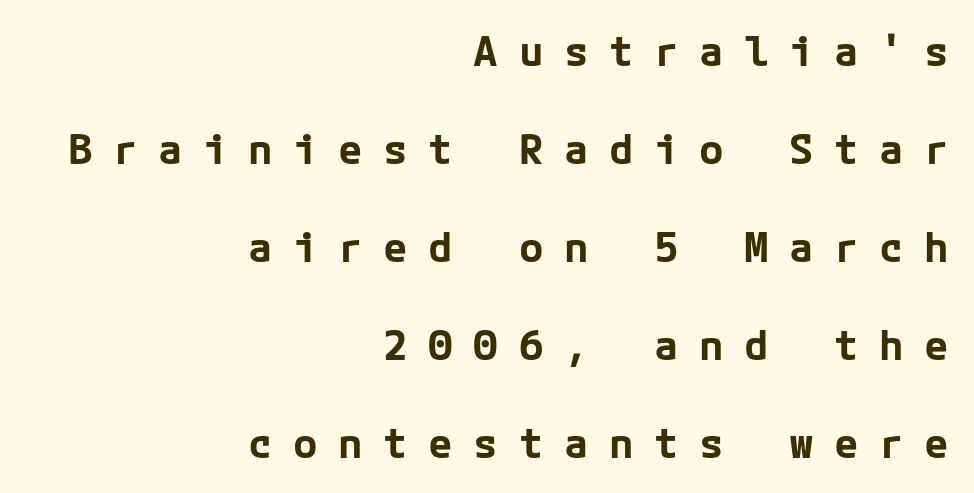
{"serif": "no", "italic": "no", "bold": "yes", "weight": "bold", "width": "normal", "stroke_contrast": "low", "x_height": "medium", "underline": "no", "align": "right", "line_spacing": "loose", "line_spacing_ratio": 2.39, "letter_spacing": "wide", "letter_spacing_em": 0.5, "glyph_px": 41}
